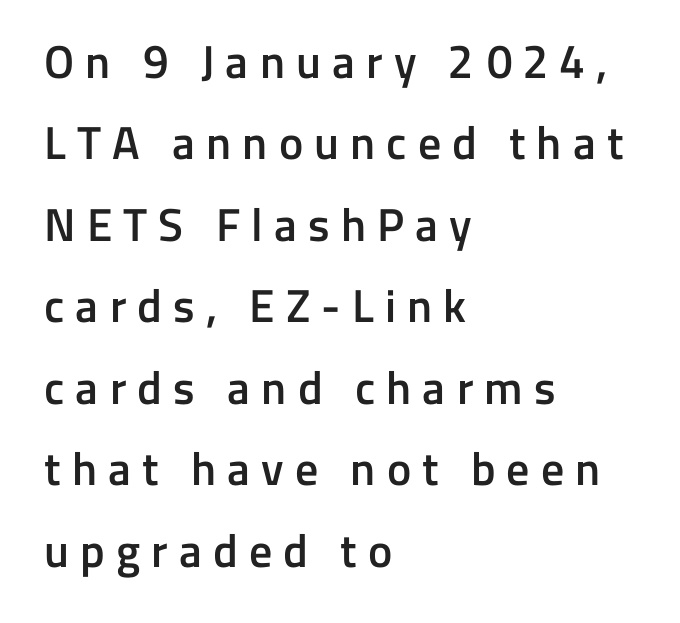
Q: Is the text bold? A: Semi-bold.
Q: Is the text italic (slanted)? A: No, it is upright.
Q: Is the typeface a serif or a sans-serif typeface? A: Sans-serif.
Q: Is the text underlined? A: No.
Q: How is the paragraph aligned? A: Left-aligned.
Q: Is the spacing between letters normal or unusually wide? A: Unusually wide.
Q: Width (condensed, normal, or wide)? A: Normal.
Q: Stroke contrast? A: Low.
Q: x-height? A: Medium.
Q: Monospaced? A: No.
